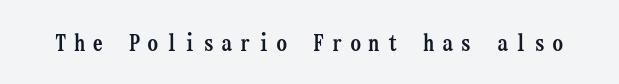
The image shows 23 px bold type, upright; set unusually wide letter spacing (+0.3 em), not underlined.
